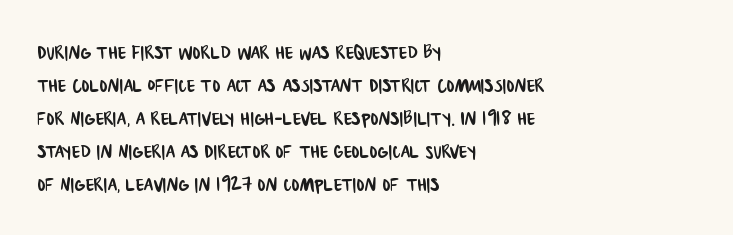
The image shows 24 px text type; set left-aligned, normal line spacing (1.37x), normal letter spacing, not underlined.
